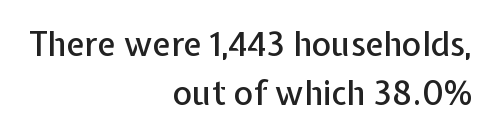
Q: Is the text italic (slanted)? A: No, it is upright.
Q: Is the typeface a serif or a sans-serif typeface? A: Sans-serif.
Q: Is the text underlined? A: No.
Q: How is the paragraph aligned? A: Right-aligned.
Q: Is the spacing between letters normal or unusually wide? A: Normal.
Q: Is the spacing between lines tight, normal or loose? A: Normal.
Q: Width (condensed, normal, or wide)? A: Normal.
Q: Stroke contrast? A: Low.
Q: x-height? A: Medium.
Q: Monospaced? A: No.
